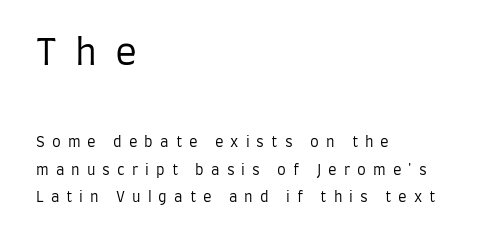
The rendering uses natural spacing where letterforms have individual widths. Plain, unruled lines of type. You could only call the tracking loose — the letters float apart. Caption: upper text group enlarged, lower text group reduced. A roman cut, with each character standing at attention. Vertical spacing — loose.
